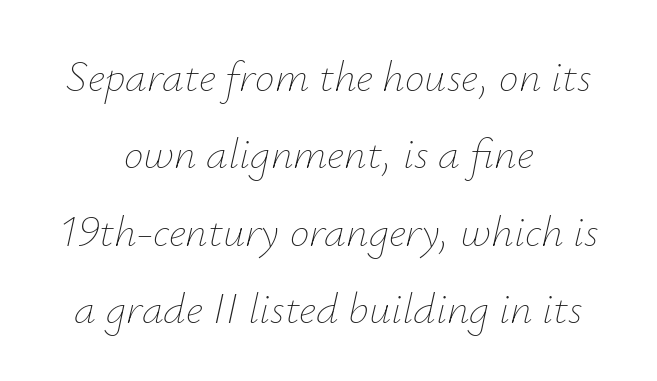
Q: Is the text bold? A: No.
Q: Is the text italic (slanted)? A: Yes, it leans right by about 12 degrees.
Q: Is the text underlined? A: No.
Q: How is the paragraph aligned? A: Centered.
Q: Is the spacing between letters normal or unusually wide? A: Normal.
Q: Width (condensed, normal, or wide)? A: Normal.
Q: Stroke contrast? A: Low.
Q: x-height? A: Small.
Q: Monospaced? A: No.
